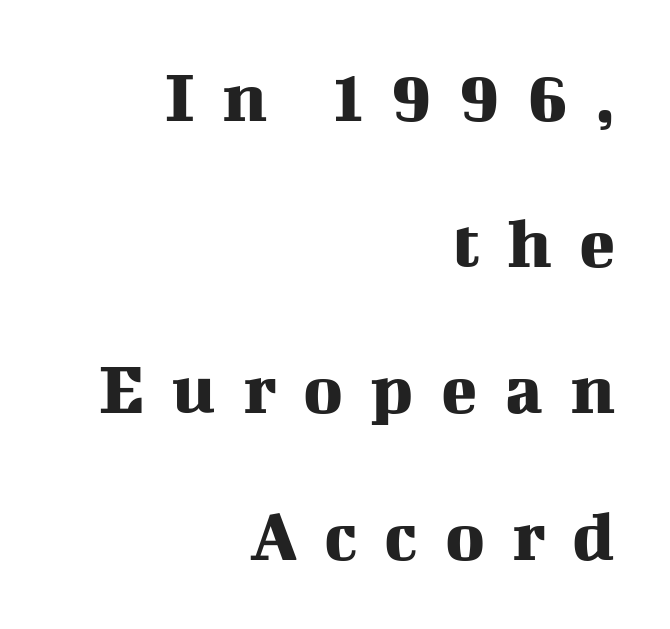
Q: Is the text italic (slanted)? A: No, it is upright.
Q: Is the typeface a serif or a sans-serif typeface? A: Serif.
Q: Is the text underlined? A: No.
Q: How is the paragraph aligned? A: Right-aligned.
Q: Is the spacing between letters normal or unusually wide? A: Unusually wide.
Q: Is the spacing between lines tight, normal or loose? A: Loose.
Q: Width (condensed, normal, or wide)? A: Normal.
Q: Stroke contrast? A: Medium.
Q: x-height? A: Medium.
Q: Monospaced? A: No.
